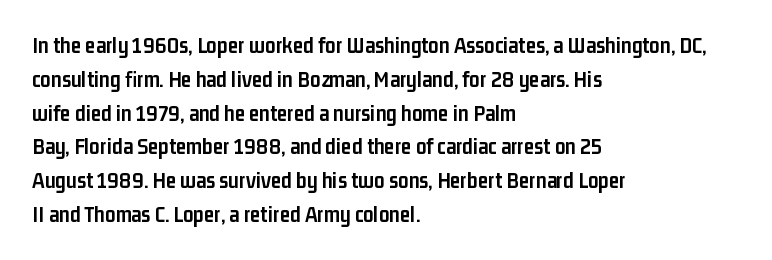
The image shows 23 px bold type, upright; set left-aligned, normal line spacing (1.47x), normal letter spacing, not underlined.
